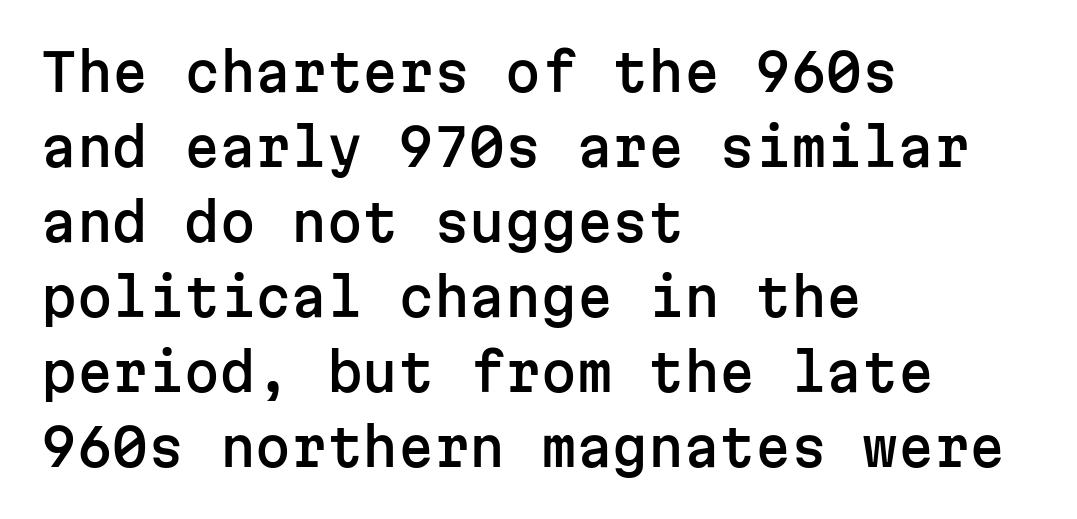
Q: Is the text italic (slanted)? A: No, it is upright.
Q: Is the typeface a serif or a sans-serif typeface? A: Sans-serif.
Q: Is the text underlined? A: No.
Q: How is the paragraph aligned? A: Left-aligned.
Q: Is the spacing between letters normal or unusually wide? A: Normal.
Q: Is the spacing between lines tight, normal or loose? A: Normal.
Q: Width (condensed, normal, or wide)? A: Normal.
Q: Stroke contrast? A: Low.
Q: x-height? A: Medium.
Q: Monospaced? A: Yes.
